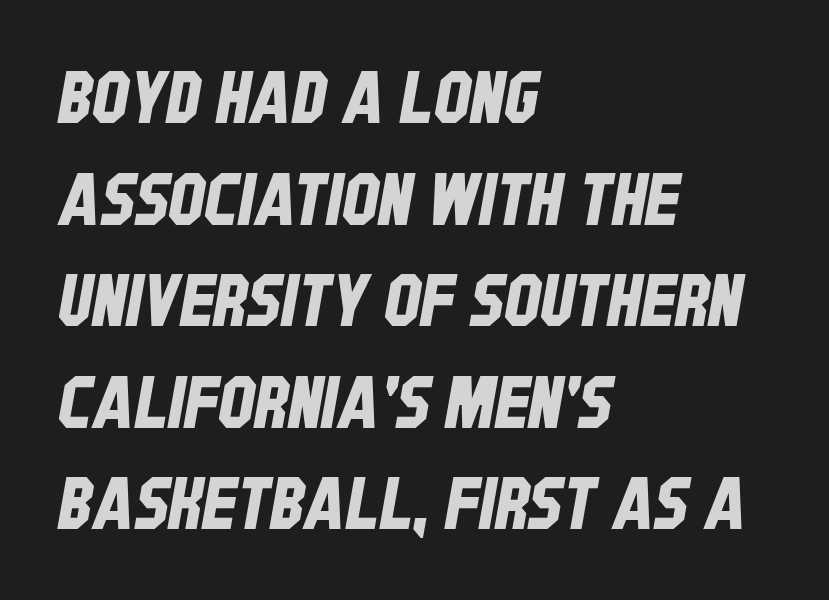
{"serif": "no", "width": "condensed", "stroke_contrast": "low", "x_height": "large", "monospaced": "no", "underline": "no", "align": "left", "line_spacing": "normal", "line_spacing_ratio": 1.41, "letter_spacing": "normal", "letter_spacing_em": 0.0, "glyph_px": 72}
